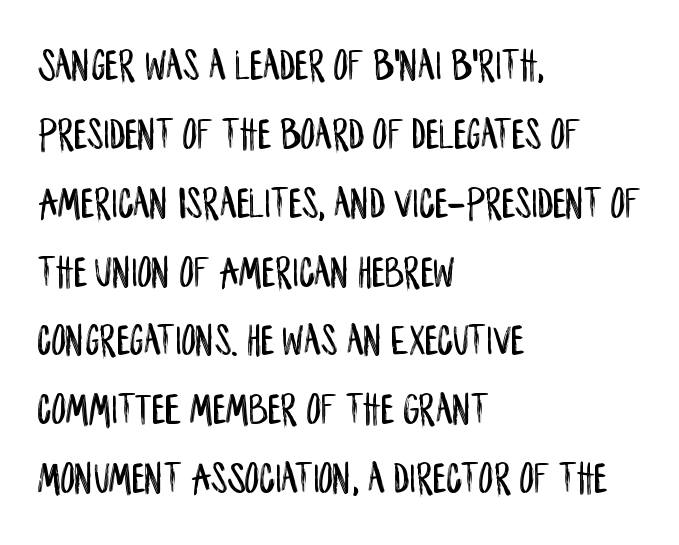
Q: Is the text italic (slanted)? A: No, it is upright.
Q: Is the typeface a serif or a sans-serif typeface? A: Sans-serif.
Q: Is the text underlined? A: No.
Q: How is the paragraph aligned? A: Left-aligned.
Q: Is the spacing between letters normal or unusually wide? A: Normal.
Q: Is the spacing between lines tight, normal or loose? A: Normal.
Q: Width (condensed, normal, or wide)? A: Condensed.
Q: Stroke contrast? A: Low.
Q: x-height? A: Large.
Q: Monospaced? A: No.
